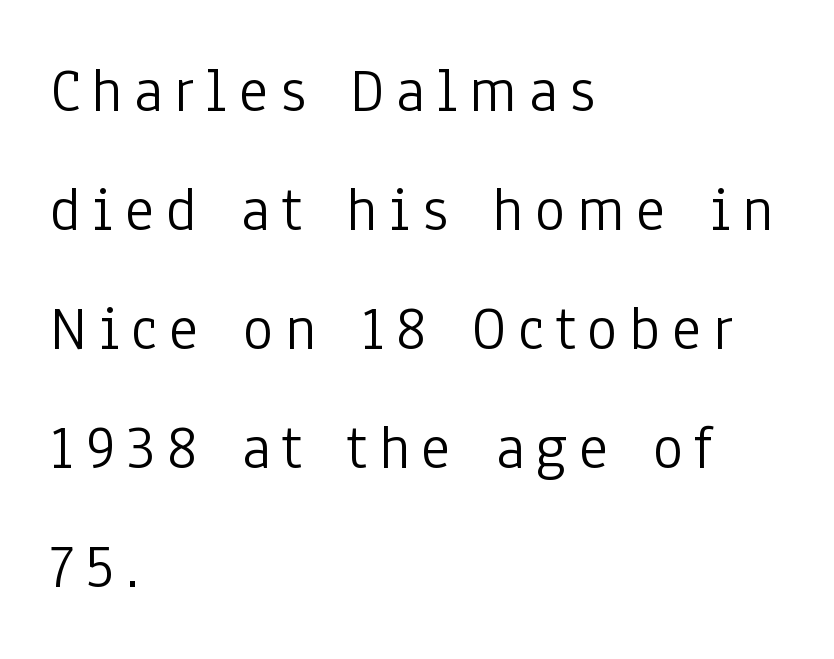
Stems and bowls with no extra thickness — not bold. Underlining? Definitely not there. The rendering anchors every line to the left-hand side. Each letter's strokes conclude bluntly, with no projecting serifs. This sample has the flowing, uneven cadence of proportional lettering. A roman cut, with each character standing at attention.
